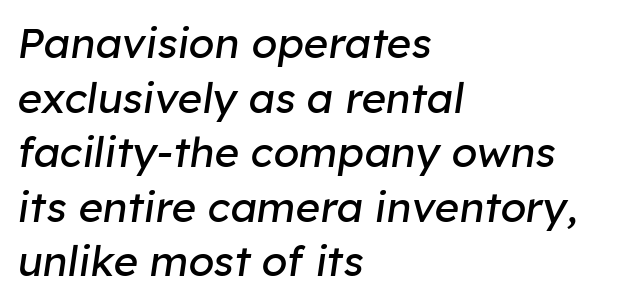
Q: Is the text bold? A: No.
Q: Is the text italic (slanted)? A: Yes, it leans right by about 8 degrees.
Q: Is the text underlined? A: No.
Q: How is the paragraph aligned? A: Left-aligned.
Q: Is the spacing between letters normal or unusually wide? A: Normal.
Q: Is the spacing between lines tight, normal or loose? A: Normal.
Q: Width (condensed, normal, or wide)? A: Normal.
Q: Stroke contrast? A: Low.
Q: x-height? A: Medium.
Q: Monospaced? A: No.
